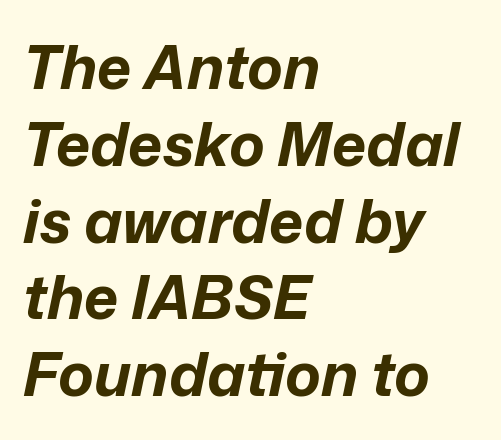
{"italic": "yes", "lean": "right", "slant_degrees": 12, "bold": "yes", "weight": "bold", "width": "normal", "stroke_contrast": "low", "x_height": "medium", "monospaced": "no", "underline": "no", "align": "left", "line_spacing": "normal", "line_spacing_ratio": 1.28, "letter_spacing": "normal", "letter_spacing_em": 0.0, "glyph_px": 60}
